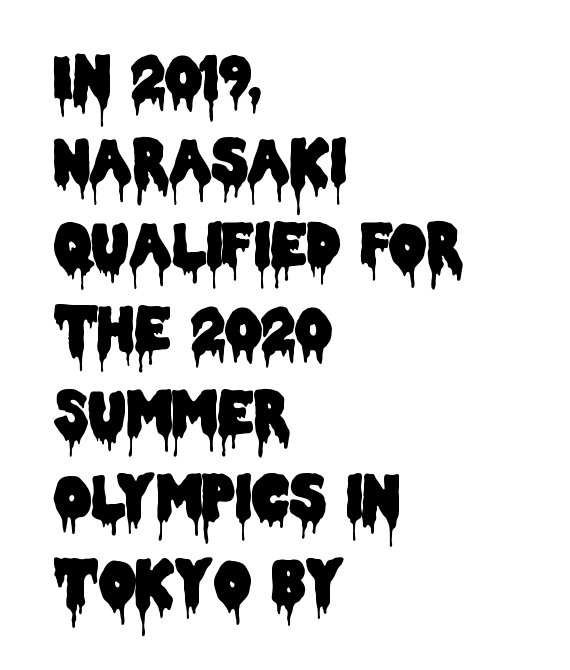
{"serif": "no", "italic": "no", "width": "condensed", "stroke_contrast": "low", "x_height": "large", "monospaced": "no", "underline": "no", "align": "left", "line_spacing": "normal", "line_spacing_ratio": 1.45, "letter_spacing": "normal", "letter_spacing_em": 0.0, "glyph_px": 58}
